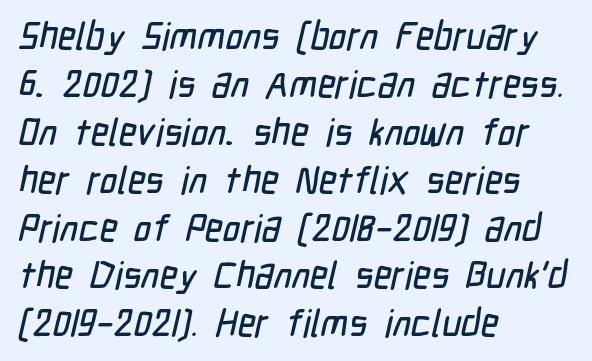
The image shows 38 px condensed sans-serif type; set left-aligned, normal line spacing (1.26x), normal letter spacing, not underlined; low stroke contrast and a medium x-height.
